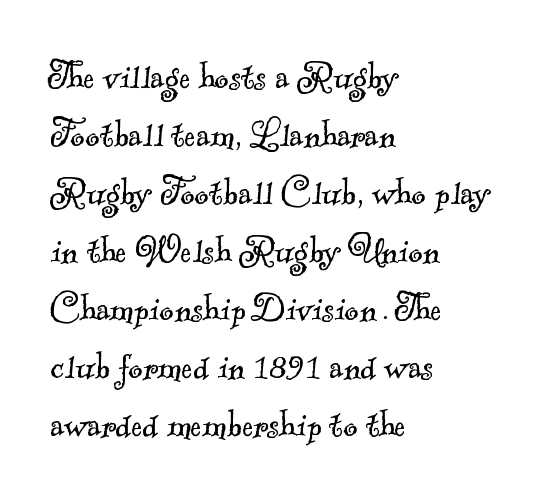
Q: Is the text bold? A: No.
Q: Is the typeface a serif or a sans-serif typeface? A: Serif.
Q: Is the text underlined? A: No.
Q: How is the paragraph aligned? A: Left-aligned.
Q: Is the spacing between letters normal or unusually wide? A: Normal.
Q: Is the spacing between lines tight, normal or loose? A: Normal.
Q: Width (condensed, normal, or wide)? A: Normal.
Q: x-height? A: Small.
Q: Monospaced? A: No.
